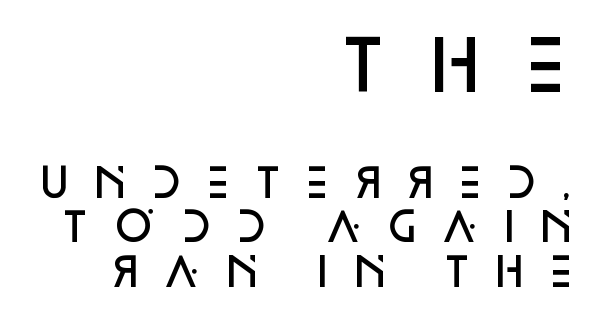
The image shows 68 px semibold sans-serif type, upright; set right-aligned, tight line spacing (1.15x), unusually wide letter spacing (+0.41 em), not underlined; the first (top) block is 1.74x larger; low stroke contrast and a large x-height.
